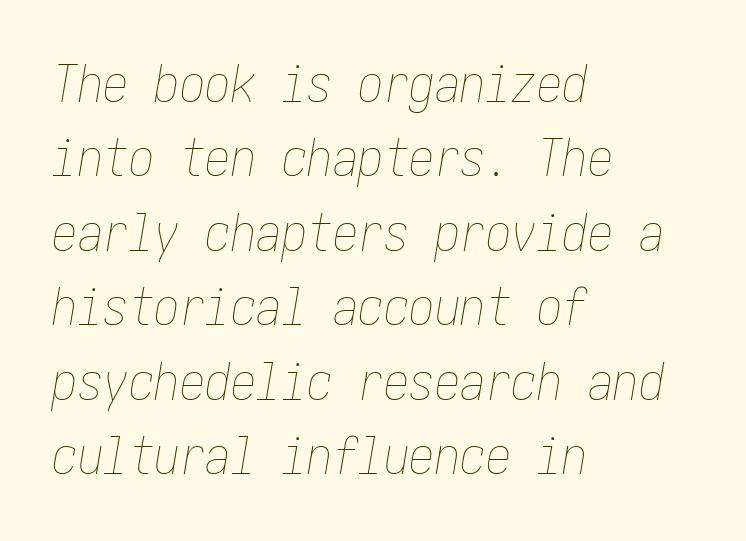
Q: Is the text bold? A: No.
Q: Is the text italic (slanted)? A: Yes, it leans right by about 10 degrees.
Q: Is the text underlined? A: No.
Q: How is the paragraph aligned? A: Left-aligned.
Q: Is the spacing between letters normal or unusually wide? A: Normal.
Q: Is the spacing between lines tight, normal or loose? A: Normal.
Q: Width (condensed, normal, or wide)? A: Condensed.
Q: Stroke contrast? A: Low.
Q: x-height? A: Medium.
